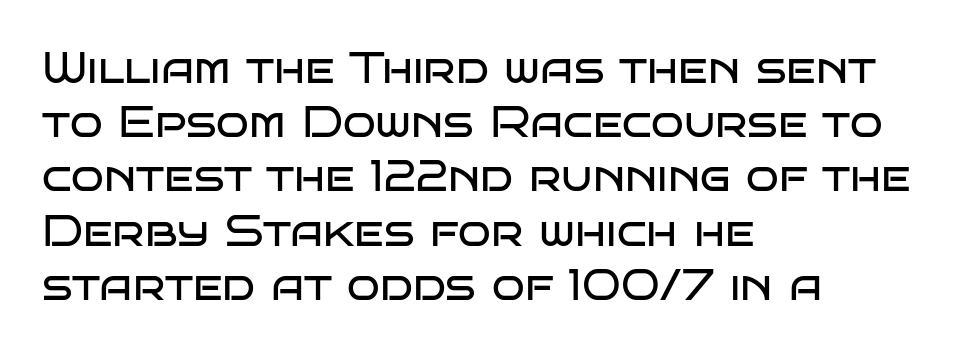
The image shows 43 px regular-weight, wide sans-serif type, upright; set left-aligned, normal line spacing (1.26x), normal letter spacing, not underlined; low stroke contrast and a large x-height.
